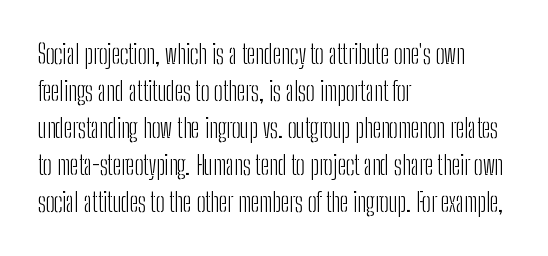
Rule under the text: the space is simply empty. The tracking reads as untouched default to a designer's eye. Compared with a typical body face, this is equally light or lighter still. A student would call this left alignment; a typographer would say flush left, rag right. The rows are spaced the way most documents space them.
